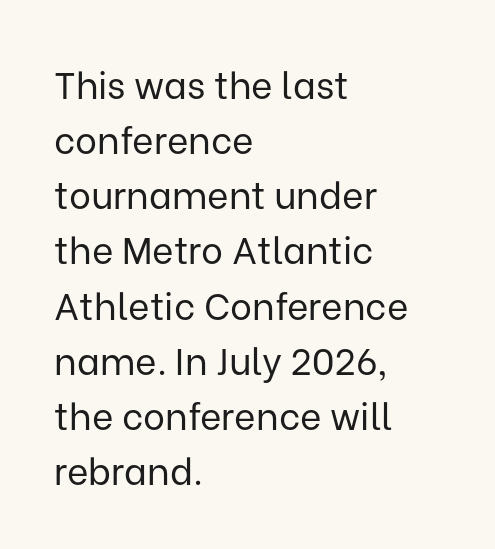
{"serif": "no", "italic": "no", "bold": "no", "weight": "regular", "width": "normal", "stroke_contrast": "low", "x_height": "medium", "monospaced": "no", "underline": "no", "align": "left", "line_spacing": "normal", "line_spacing_ratio": 1.49, "letter_spacing": "normal", "letter_spacing_em": 0.0, "glyph_px": 37}
